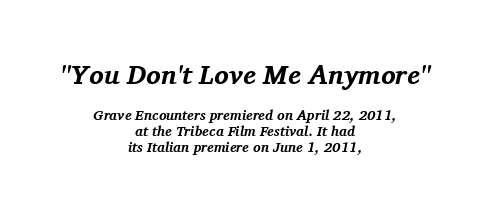
{"italic": "yes", "lean": "right", "slant_degrees": 11, "bold": "yes", "underline": "no", "align": "center", "line_spacing": "tight", "line_spacing_ratio": 1.14, "letter_spacing": "normal", "letter_spacing_em": 0.0, "larger_block": "first", "size_ratio": 1.93, "glyph_px": 27}
